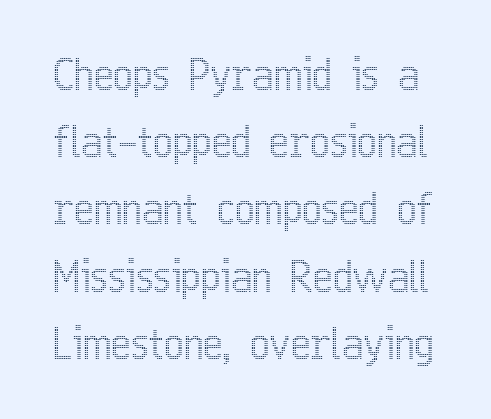
The image shows 42 px condensed type, upright; set normal line spacing (1.6x), normal letter spacing, not underlined; a medium x-height.
